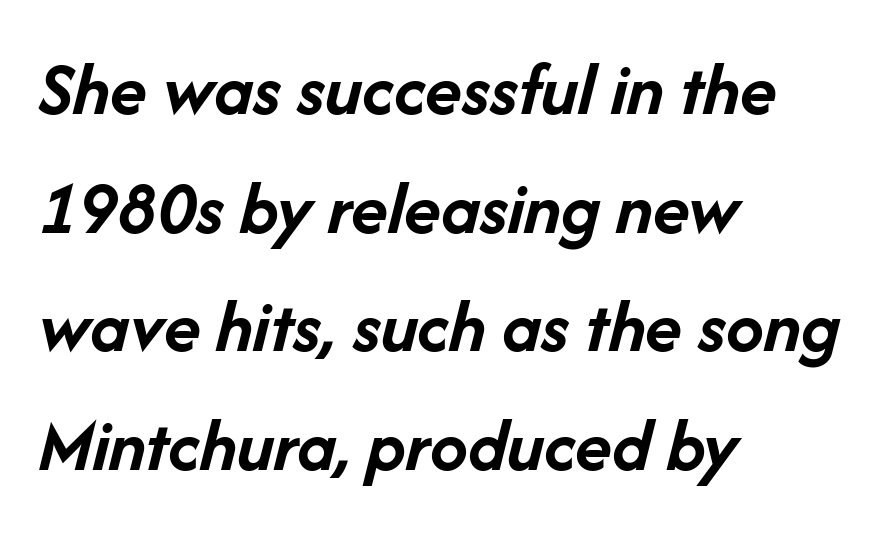
{"italic": "yes", "lean": "right", "slant_degrees": 14, "bold": "yes", "weight": "semibold", "width": "normal", "stroke_contrast": "low", "x_height": "medium", "monospaced": "no", "underline": "no", "align": "left", "line_spacing": "normal", "line_spacing_ratio": 1.56, "letter_spacing": "normal", "letter_spacing_em": 0.0, "glyph_px": 76}
